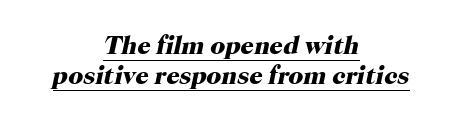
The image shows 26 px bold type, italic (leaning right); set centered, line spacing 1.16x, normal letter spacing, underlined.
